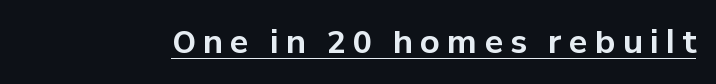
A typesetter would mark this as roman, not italic. Underlining? Definitely there. Compared with an ordinary text face, these strokes are far heavier — a full bold. Words appear elongated and porous because spacing is wide.
